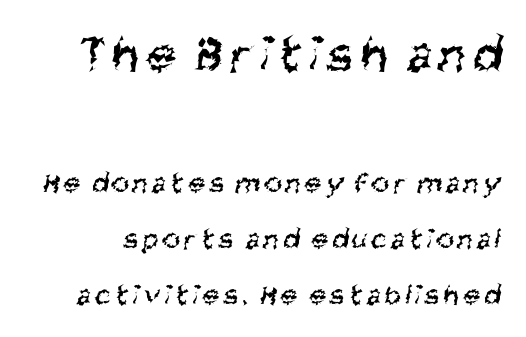
{"serif": "no", "bold": "no", "weight": "regular", "width": "condensed", "stroke_contrast": "medium", "x_height": "large", "monospaced": "no", "underline": "no", "line_spacing_ratio": 1.86, "larger_block": "first", "size_ratio": 1.77, "glyph_px": 53}
